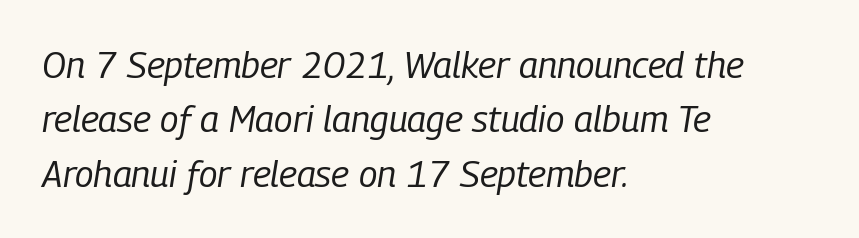
Q: Is the text bold? A: No.
Q: Is the text italic (slanted)? A: Yes, it leans right by about 9 degrees.
Q: Is the text underlined? A: No.
Q: How is the paragraph aligned? A: Left-aligned.
Q: Is the spacing between letters normal or unusually wide? A: Normal.
Q: Is the spacing between lines tight, normal or loose? A: Normal.
Q: Width (condensed, normal, or wide)? A: Condensed.
Q: Stroke contrast? A: Low.
Q: x-height? A: Medium.
Q: Monospaced? A: No.
